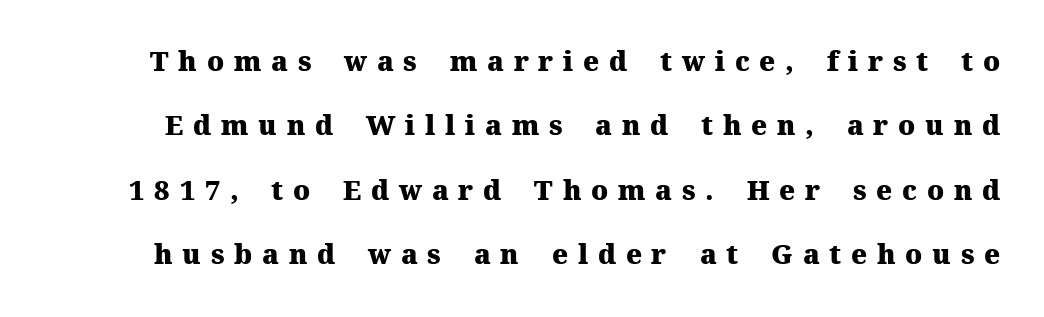
Q: Is the text bold? A: Yes.
Q: Is the text italic (slanted)? A: No, it is upright.
Q: Is the text underlined? A: No.
Q: Is the spacing between letters normal or unusually wide? A: Unusually wide.
Q: Is the spacing between lines tight, normal or loose? A: Loose.
